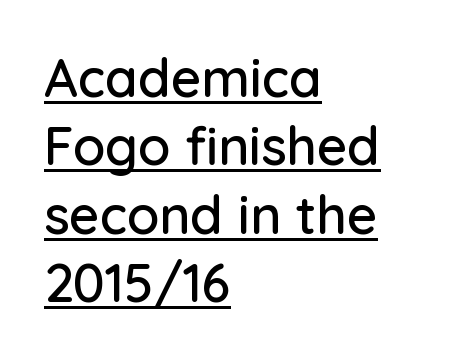
The image shows 53 px sans-serif type, upright; set left-aligned, normal line spacing (1.29x), normal letter spacing, underlined; low stroke contrast and a medium x-height.
